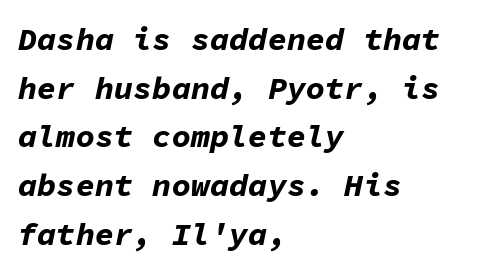
Q: Is the text bold? A: Yes.
Q: Is the text italic (slanted)? A: Yes, it leans right by about 11 degrees.
Q: Is the text underlined? A: No.
Q: How is the paragraph aligned? A: Left-aligned.
Q: Is the spacing between letters normal or unusually wide? A: Normal.
Q: Is the spacing between lines tight, normal or loose? A: Normal.
Q: Width (condensed, normal, or wide)? A: Normal.
Q: Stroke contrast? A: Low.
Q: x-height? A: Medium.
Q: Monospaced? A: Yes.
